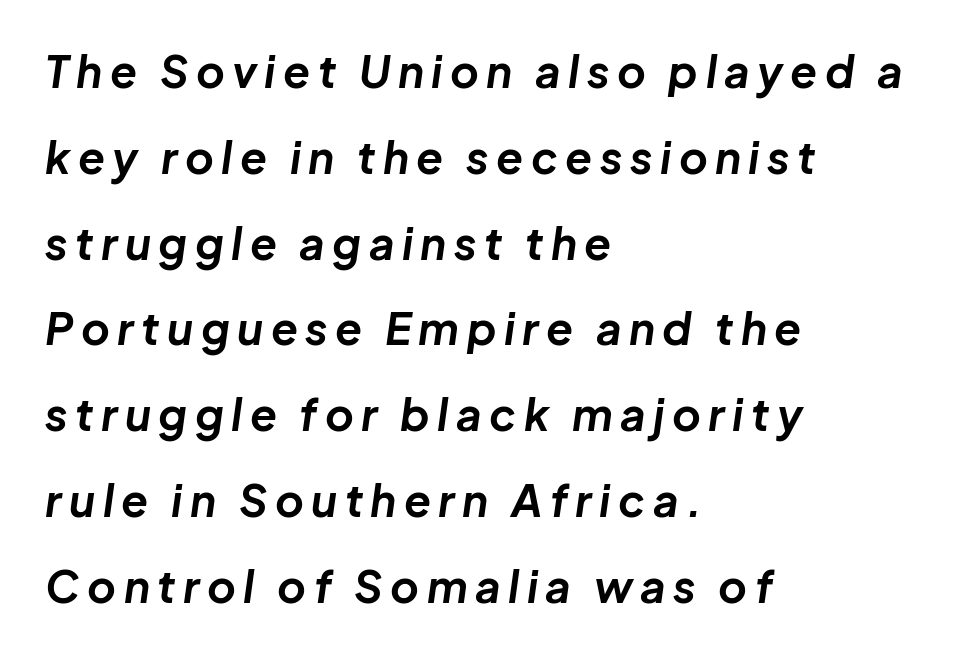
{"italic": "yes", "lean": "right", "slant_degrees": 8, "bold": "yes", "weight": "bold", "width": "normal", "stroke_contrast": "low", "x_height": "medium", "monospaced": "no", "underline": "no", "align": "left", "line_spacing": "loose", "line_spacing_ratio": 1.95, "glyph_px": 44}
